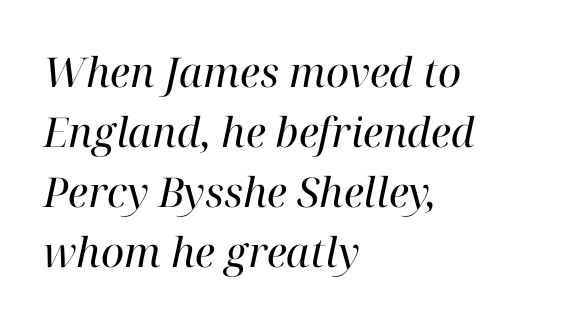
{"serif": "yes", "italic": "yes", "lean": "right", "slant_degrees": 12, "bold": "no", "weight": "regular", "width": "normal", "stroke_contrast": "high", "x_height": "medium", "monospaced": "no", "underline": "no", "align": "left", "line_spacing": "normal", "line_spacing_ratio": 1.46, "letter_spacing": "normal", "letter_spacing_em": 0.0, "glyph_px": 41}
